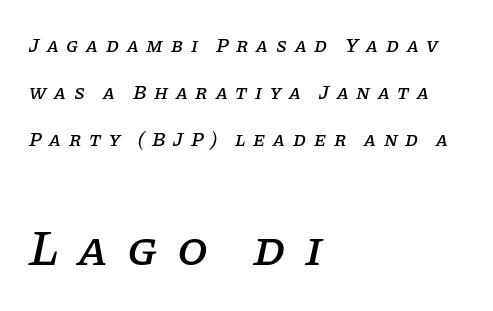
The tracking reads as deliberately expanded to a designer's eye. Compared with ordinary roman type, these characters are visibly tilted. The passage shown is typeset with a serif family. The following chunk of copy outweighs the initial chunk in type size. The words here are not underlined.
